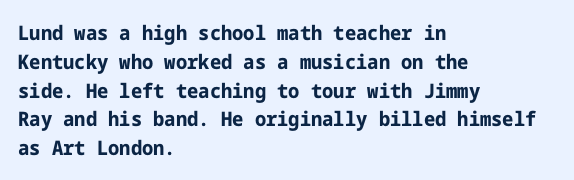
Q: Is the text bold? A: Yes.
Q: Is the text italic (slanted)? A: No, it is upright.
Q: Is the text underlined? A: No.
Q: How is the paragraph aligned? A: Left-aligned.
Q: Is the spacing between letters normal or unusually wide? A: Normal.
Q: Is the spacing between lines tight, normal or loose? A: Normal.
